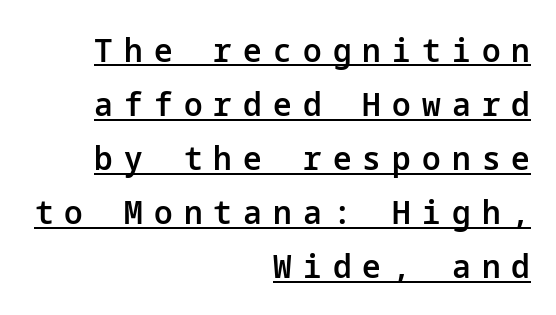
Q: Is the text bold? A: Semi-bold.
Q: Is the text italic (slanted)? A: No, it is upright.
Q: Is the typeface a serif or a sans-serif typeface? A: Sans-serif.
Q: Is the text underlined? A: Yes.
Q: How is the paragraph aligned? A: Right-aligned.
Q: Is the spacing between letters normal or unusually wide? A: Unusually wide.
Q: Is the spacing between lines tight, normal or loose? A: Normal.
Q: Width (condensed, normal, or wide)? A: Normal.
Q: Stroke contrast? A: Low.
Q: x-height? A: Medium.
